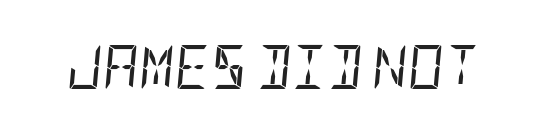
The image shows 44 px regular-weight, condensed type, italic (leaning right); set normal letter spacing, not underlined; low stroke contrast and a large x-height.
